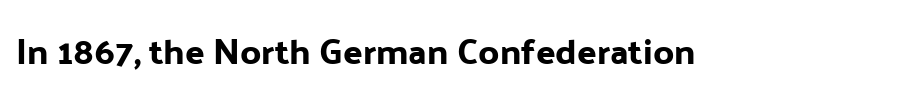
The image shows 36 px sans-serif type, upright; set normal letter spacing, not underlined; low stroke contrast and a medium x-height.
